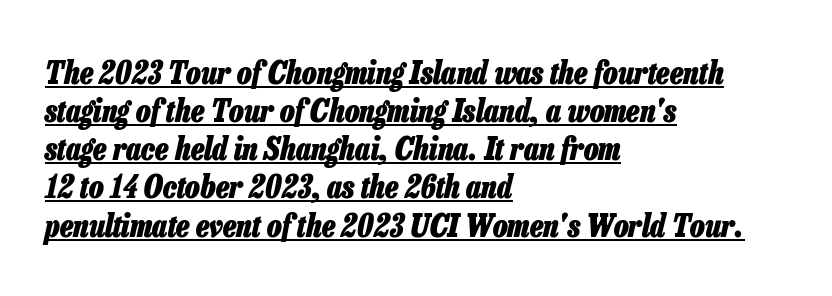
The face used here is proportionally spaced, like ordinary book or web type. The text carries the slant typical of an italic or oblique font. The characters look thick and weighty, a clear bold. Notice how the passage keeps a crisp vertical edge on the left only. This is underlined copy, the kind a proofreader might mark for attention.
